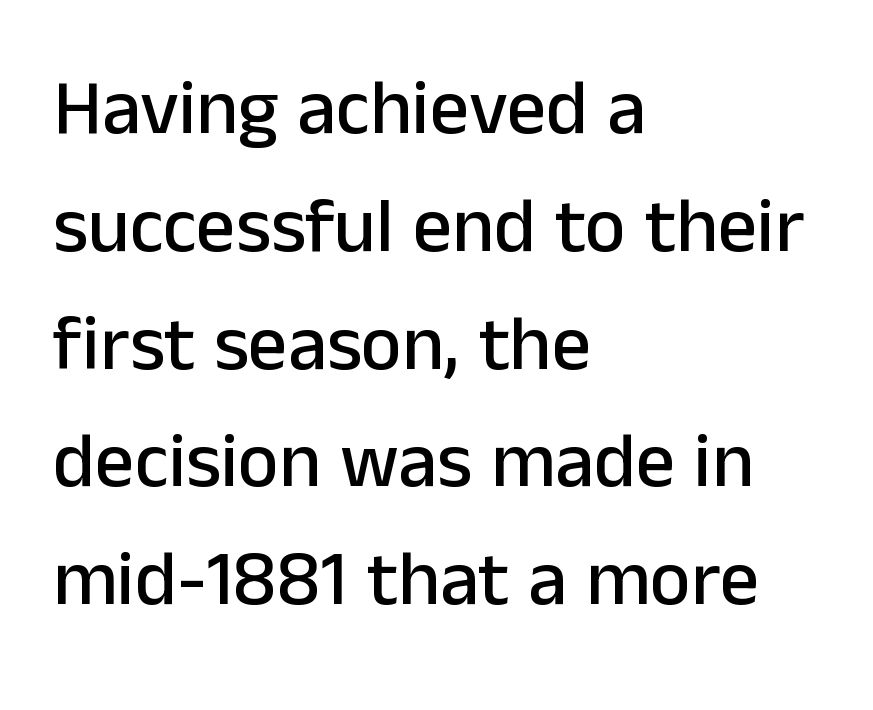
The image shows 78 px sans-serif type, upright; set left-aligned, normal line spacing (1.51x), normal letter spacing, not underlined; low stroke contrast and a medium x-height.
